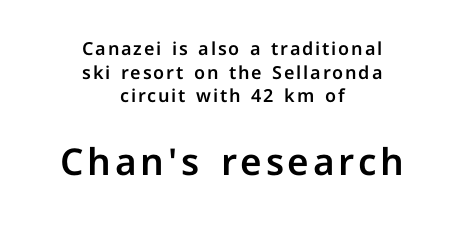
The image shows 37 px sans-serif type, upright; set centered, normal line spacing (1.31x), not underlined; the second (bottom) block is 2.06x larger; low stroke contrast and a medium x-height.
